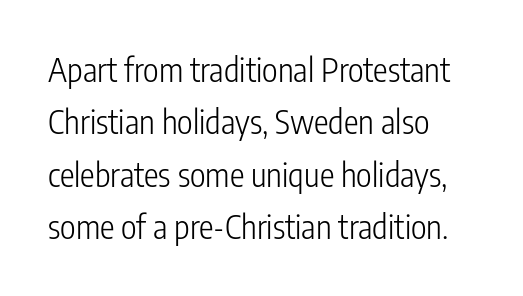
{"serif": "no", "italic": "no", "bold": "no", "weight": "light", "width": "condensed", "stroke_contrast": "low", "x_height": "medium", "monospaced": "no", "underline": "no", "align": "left", "line_spacing": "normal", "line_spacing_ratio": 1.59, "letter_spacing": "normal", "letter_spacing_em": 0.0, "glyph_px": 33}
